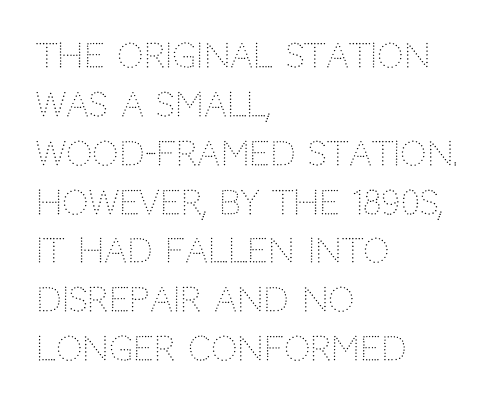
The image shows 33 px light sans-serif type, upright; set left-aligned, normal line spacing (1.48x), normal letter spacing, not underlined; low stroke contrast and a large x-height.
